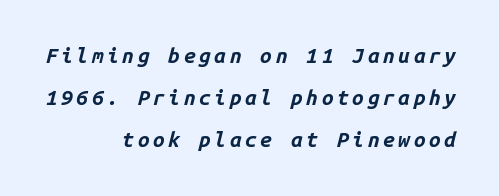
Q: Is the text bold? A: Yes.
Q: Is the text italic (slanted)? A: Yes, it leans right by about 14 degrees.
Q: Is the text underlined? A: No.
Q: How is the paragraph aligned? A: Right-aligned.
Q: Is the spacing between lines tight, normal or loose? A: Loose.
